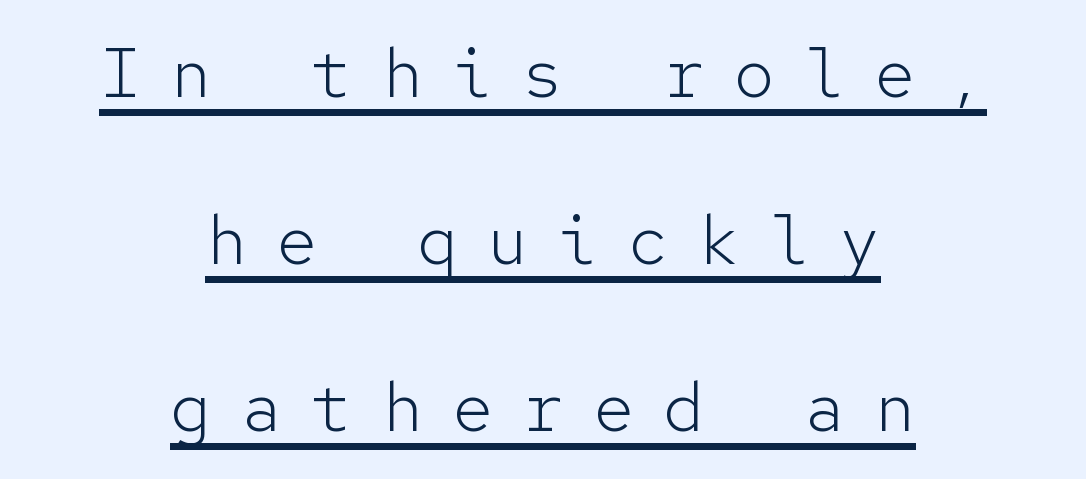
The image shows 69 px light sans-serif type, upright, monospaced; set centered, loose line spacing (2.42x), unusually wide letter spacing (+0.42 em), underlined; low stroke contrast and a medium x-height.
